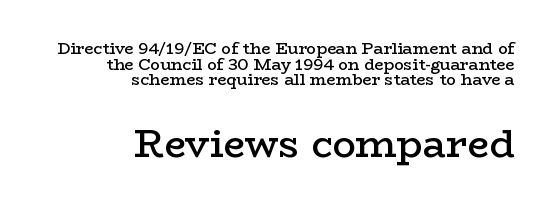
In terms of letterform style, serifs are clearly present. Compared with a flush-left layout, this one pins lines to the opposite, right side. Reading down the column, the eye jumps only a short way to each next line. Two sizes are in play, and the larger belongs to the second block.
